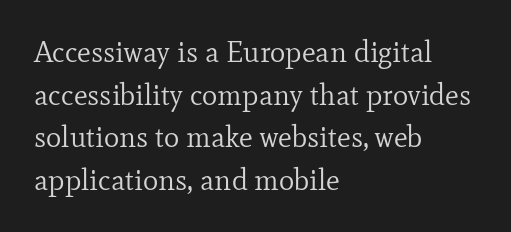
The image shows 29 px regular-weight serif type, upright; set left-aligned, normal line spacing (1.47x), normal letter spacing, not underlined; low stroke contrast and a small x-height.
